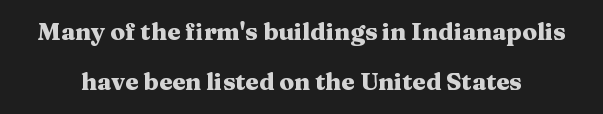
The passage shown is emphatically bold. A typesetter would call this zero additional tracking. In terms of posture, this sample is upright. A bare baseline throughout the passage. Horizontal bands of white between lines are thick stripes.
